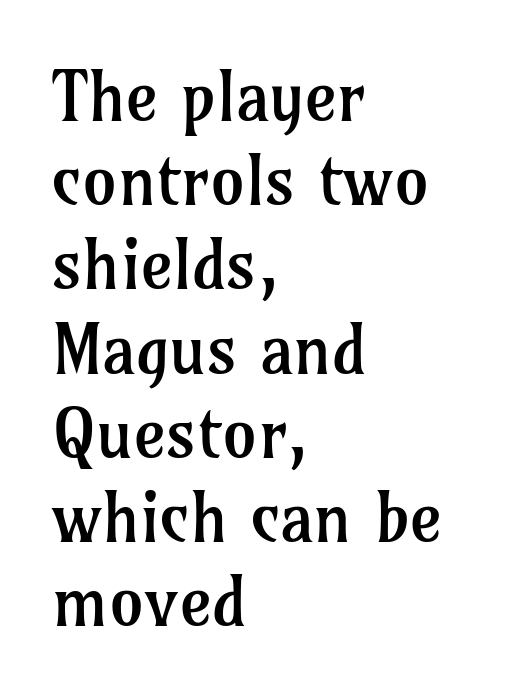
{"serif": "yes", "italic": "no", "bold": "no", "weight": "regular", "width": "normal", "stroke_contrast": "low", "x_height": "medium", "monospaced": "no", "underline": "no", "align": "left", "line_spacing_ratio": 1.22, "letter_spacing": "normal", "letter_spacing_em": 0.0, "glyph_px": 69}
